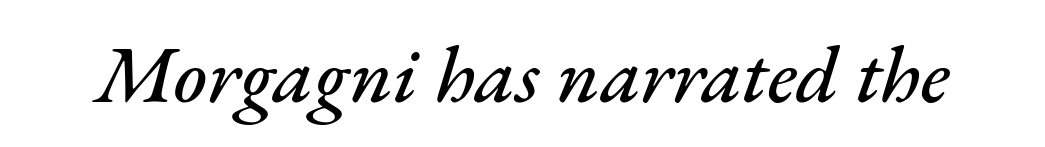
Nobody drew a line under any word here. Default kerning and tracking; the words read as compact shapes. Characters are canted at an angle relative to the baseline's perpendicular. Looks like regular typesetting: each glyph gets only the width it needs.
